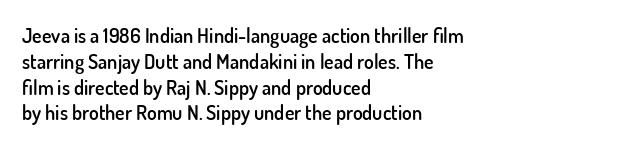
This is the in-between weight designers call semibold or demi. The passage is arranged the way most books set body copy — flush left. No word sits above an underline. Normally led — the rows are evenly, conventionally spaced. Observe the ordinary spacing: letters are neighbours, not strangers. The type sits square on the baseline with zero lean.
